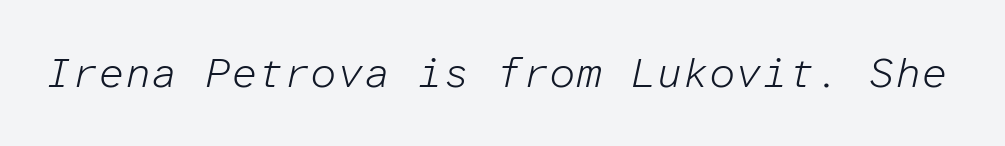
The image shows 42 px light type, italic (leaning right), monospaced; set normal letter spacing, not underlined; low stroke contrast and a medium x-height.
